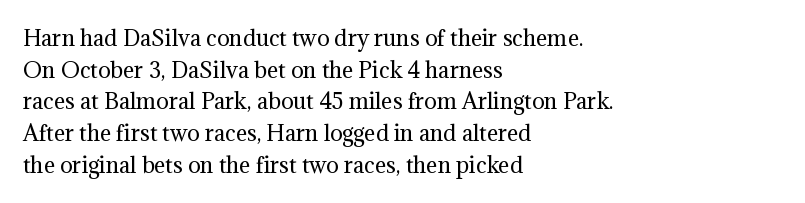
Style check: upright. Leftover space on each line is placed entirely after the last word. The rows are spaced the way most documents space them. The font is comparable to plain body text, perhaps lighter. Honestly, there is no underline to notice here at all. Nobody touched the tracking dial on this one.
